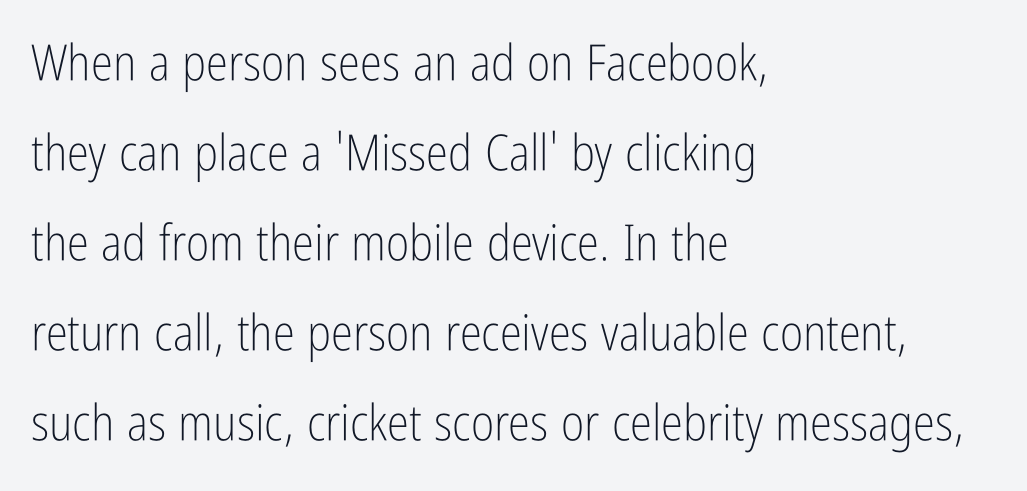
{"serif": "no", "italic": "no", "bold": "no", "weight": "light", "width": "condensed", "stroke_contrast": "low", "x_height": "medium", "monospaced": "no", "underline": "no", "align": "left", "line_spacing_ratio": 1.8, "letter_spacing": "normal", "letter_spacing_em": 0.0, "glyph_px": 50}
